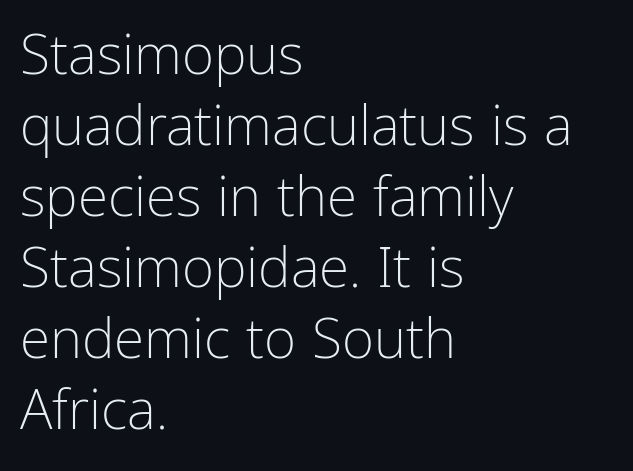
Each letter keeps its own natural width here, so spacing adapts to shape. Is this a sans? Yes — the strokes have no serifs. Is the block centered? No — it sits flush against the left margin. The strokes are not fattened; the text isn't bold. No italicization has been applied; the sample stays upright. Reading down the column, the eye jumps a familiar distance to each next line.
